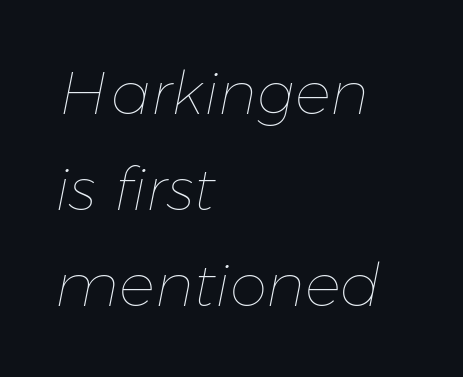
These lines were composed using italics. Horizontal bands of white between lines are of average thickness. The words here are not underlined. Here the glyphs are tracked normally, forming tight word shapes. A student would call this left alignment; a typographer would say flush left, rag right. Is the stroke heavy? The answer is a plain regular-or-lighter.
